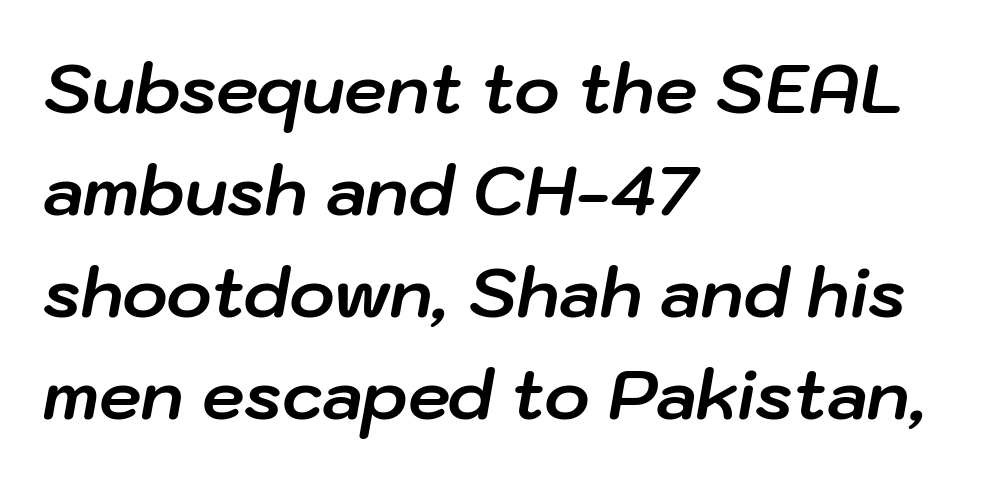
Every character sits at an angle, as italics do. The leading is moderate, giving the passage an even texture. Honestly, the letter spacing is just normal — you wouldn't notice it. The letters advance in unequal steps, a hallmark of proportional type.
